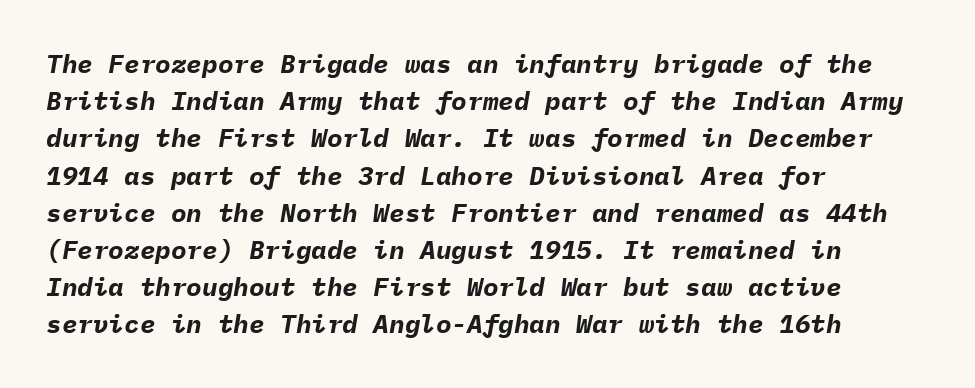
Q: Is the text bold? A: Yes.
Q: Is the text italic (slanted)? A: Yes, it leans right by about 9 degrees.
Q: Is the text underlined? A: No.
Q: How is the paragraph aligned? A: Left-aligned.
Q: Is the spacing between letters normal or unusually wide? A: Normal.
Q: Is the spacing between lines tight, normal or loose? A: Normal.
